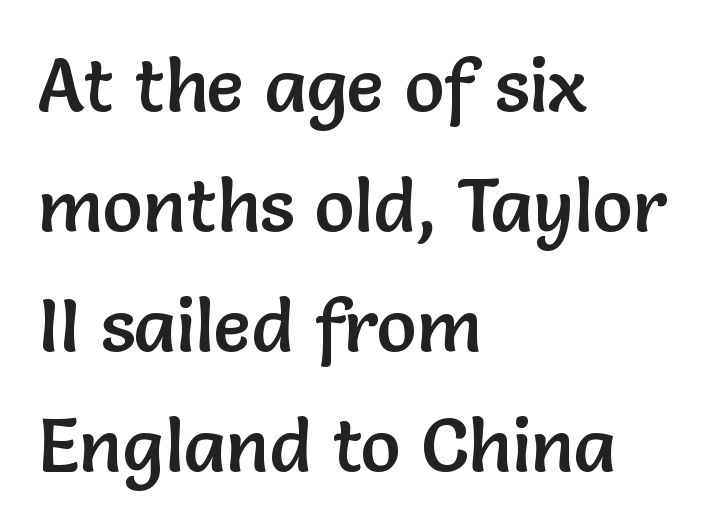
Q: Is the text italic (slanted)? A: No, it is upright.
Q: Is the typeface a serif or a sans-serif typeface? A: Sans-serif.
Q: Is the text underlined? A: No.
Q: How is the paragraph aligned? A: Left-aligned.
Q: Is the spacing between letters normal or unusually wide? A: Normal.
Q: Is the spacing between lines tight, normal or loose? A: Normal.
Q: Width (condensed, normal, or wide)? A: Normal.
Q: Stroke contrast? A: Low.
Q: x-height? A: Medium.
Q: Monospaced? A: No.
